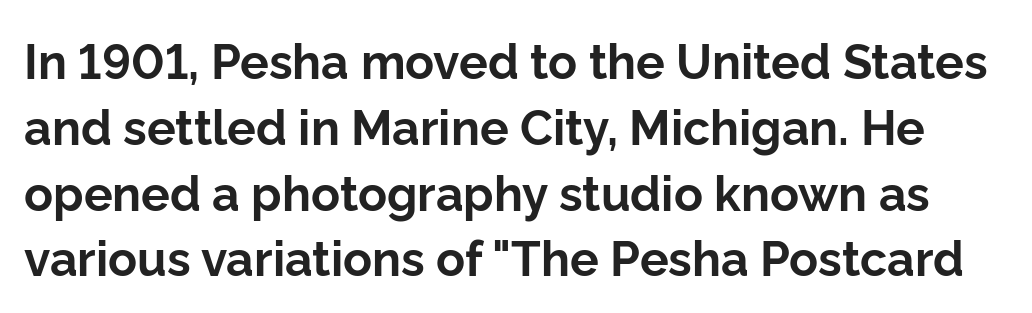
{"serif": "no", "italic": "no", "bold": "yes", "weight": "bold", "width": "normal", "stroke_contrast": "low", "x_height": "medium", "monospaced": "no", "underline": "no", "line_spacing": "normal", "line_spacing_ratio": 1.37, "letter_spacing": "normal", "letter_spacing_em": 0.0, "glyph_px": 48}
